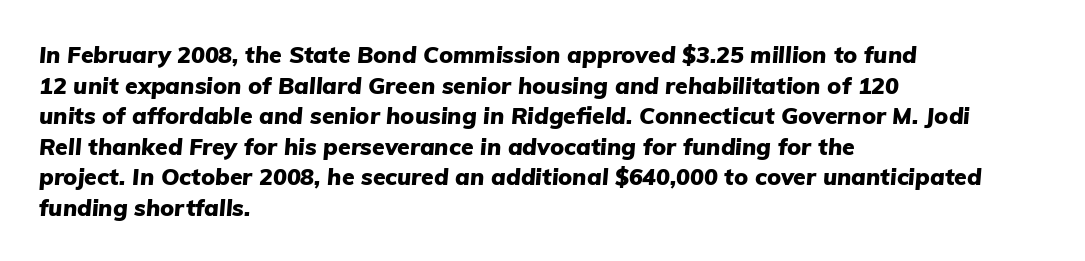
Q: Is the text bold? A: Yes.
Q: Is the text italic (slanted)? A: Yes, it leans right by about 5 degrees.
Q: Is the text underlined? A: No.
Q: How is the paragraph aligned? A: Left-aligned.
Q: Is the spacing between letters normal or unusually wide? A: Normal.
Q: Is the spacing between lines tight, normal or loose? A: Normal.
